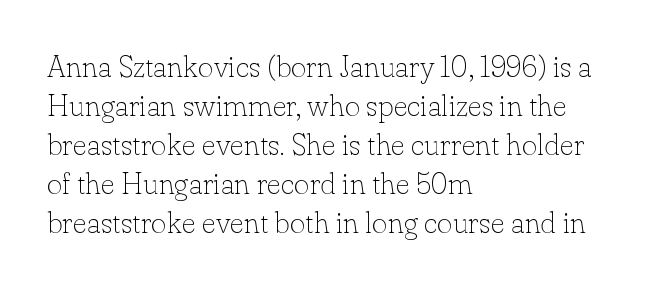
The image shows 30 px thin serif type, upright; set left-aligned, normal line spacing (1.3x), normal letter spacing, not underlined; low stroke contrast and a small x-height.
